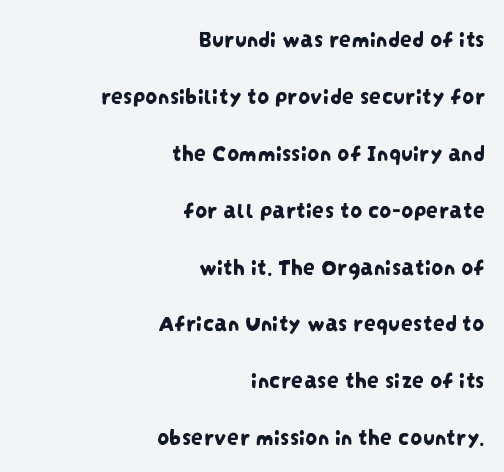
Q: Is the text underlined? A: No.
Q: How is the paragraph aligned? A: Right-aligned.
Q: Is the spacing between letters normal or unusually wide? A: Normal.
Q: Is the spacing between lines tight, normal or loose? A: Loose.
